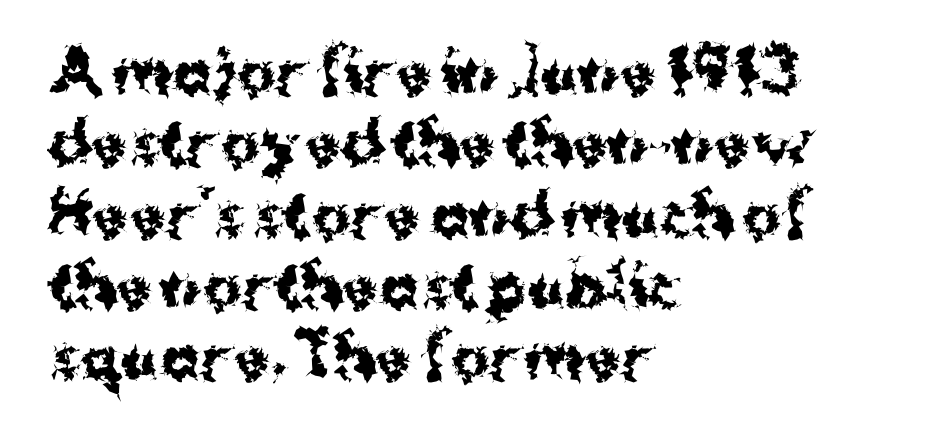
The space directly below the letters is spotless. Tracking value appears to be zero — textbook default spacing. A full-strength bold gives these letters their thick strokes. Type style note: lacks serifs. All the whitespace from short lines collects on the right. A typesetter would call this proportional, since set widths differ per character.
